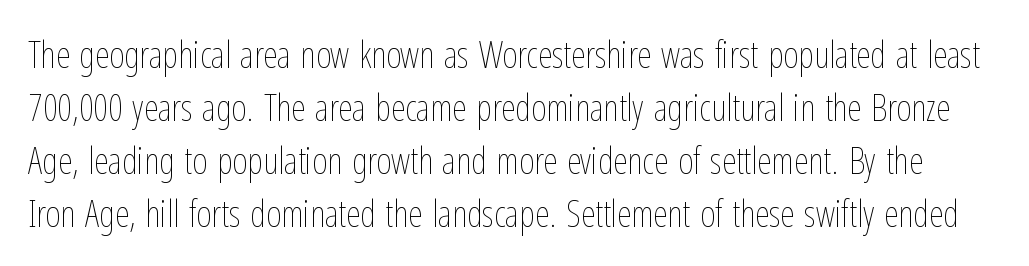
You can tell it's not italic because the verticals are truly vertical. The zone under the glyphs is completely vacant. Compared with typical body copy, the letter spacing here is the same. Looks like regular typesetting: each glyph gets only the width it needs. Think standard paragraph weight, or any step lighter than that.
